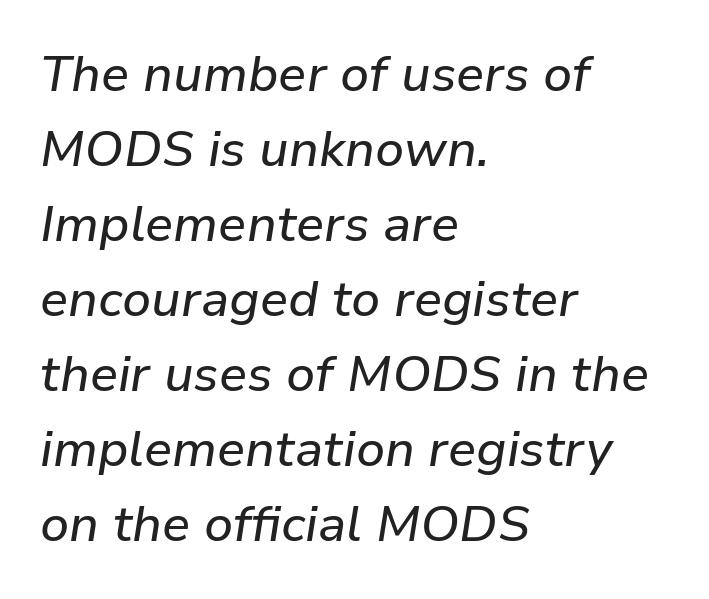
The image shows 50 px text type, italic (leaning right); set left-aligned, normal line spacing (1.5x), normal letter spacing, not underlined; low stroke contrast and a medium x-height.
